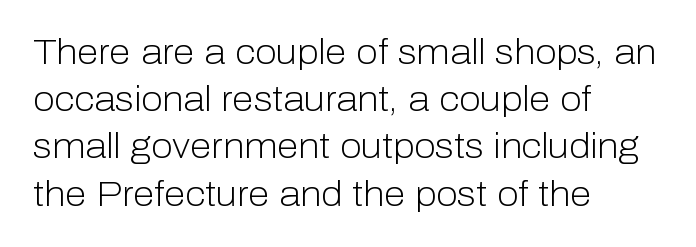
The image shows 35 px light sans-serif type, upright; set left-aligned, normal line spacing (1.35x), normal letter spacing, not underlined; low stroke contrast and a medium x-height.
